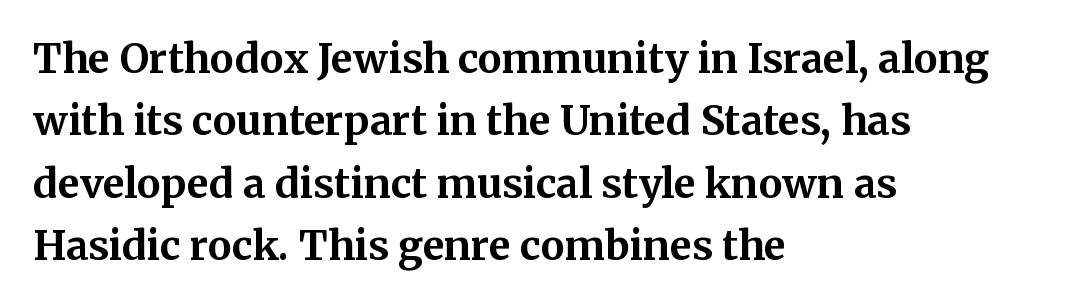
{"serif": "yes", "italic": "no", "bold": "yes", "weight": "bold", "width": "normal", "stroke_contrast": "medium", "x_height": "medium", "monospaced": "no", "underline": "no", "align": "left", "line_spacing": "normal", "line_spacing_ratio": 1.56, "letter_spacing": "normal", "letter_spacing_em": 0.0, "glyph_px": 40}
